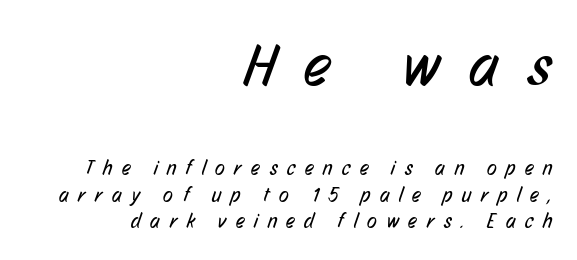
Think of a printed novel: that variable character pitch is what you see here. The glyphs in this specimen are sans serif. No extra ink here — the face is not bold. Nobody drew a line under any word here. A student would call this right alignment; a typographer would say flush right, rag left.
